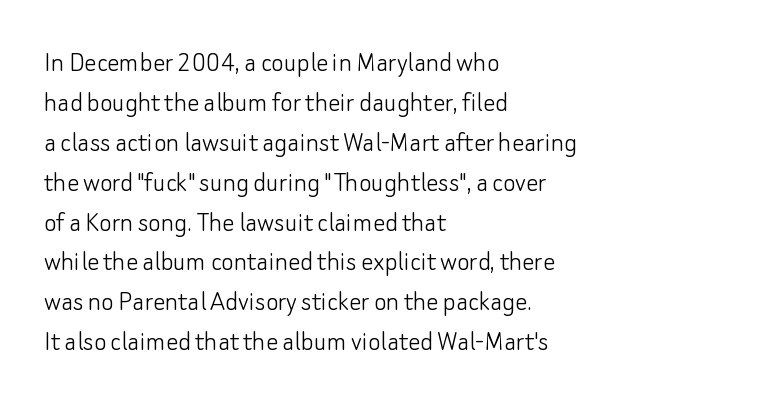
The glyphs in this specimen are sans serif. All the whitespace from short lines collects on the right. Each row of text sits above clean, open space. This sample uses an upright cut, with every glyph sitting square on the baseline. Line spacing here is normal. Looks like regular typesetting: each glyph gets only the width it needs.
